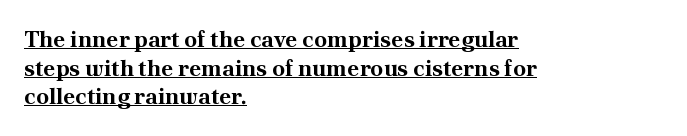
The image shows 23 px bold type, upright; set left-aligned, line spacing 1.24x, normal letter spacing, underlined.
